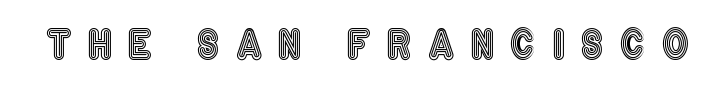
The space beneath each line is pristine and unruled. This sample has the flowing, uneven cadence of proportional lettering. Tall strokes in this sample are plumb rather than angled. Loose tracking; the words dissolve into strings of separated letters.
